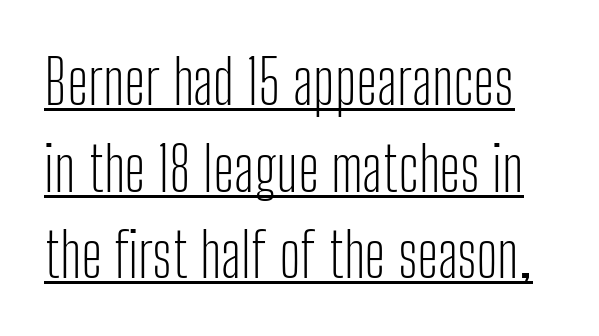
The image shows 61 px light, condensed sans-serif type, upright; set normal line spacing (1.42x), normal letter spacing, underlined; low stroke contrast and a medium x-height.
